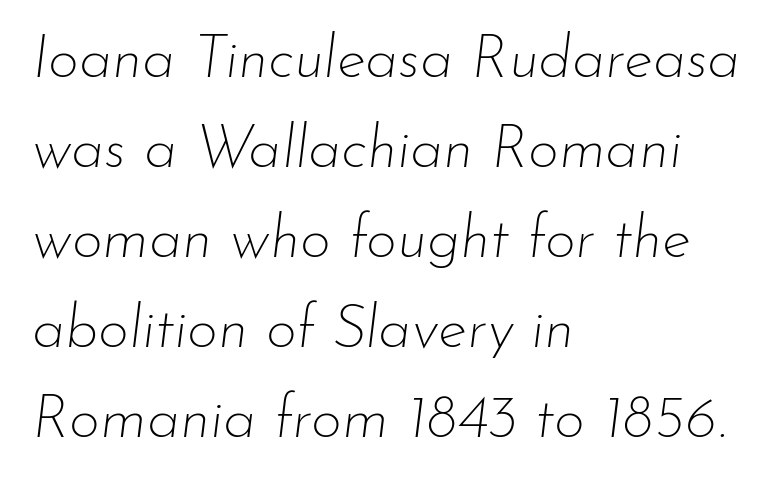
Teacher's note: observe the even left margin — that is flush-left alignment. The rows are spaced the way most documents space them. Proportional: the letters do not fall into vertical columns. Descenders are the only things crossing below the line. Compared with ordinary roman type, these characters are visibly tilted.
